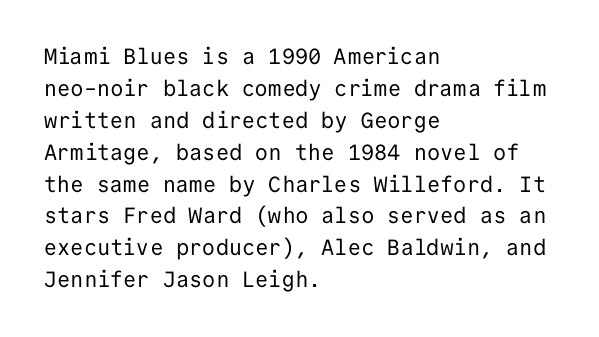
Q: Is the text bold? A: No.
Q: Is the text italic (slanted)? A: No, it is upright.
Q: Is the text underlined? A: No.
Q: How is the paragraph aligned? A: Left-aligned.
Q: Is the spacing between letters normal or unusually wide? A: Normal.
Q: Is the spacing between lines tight, normal or loose? A: Normal.
